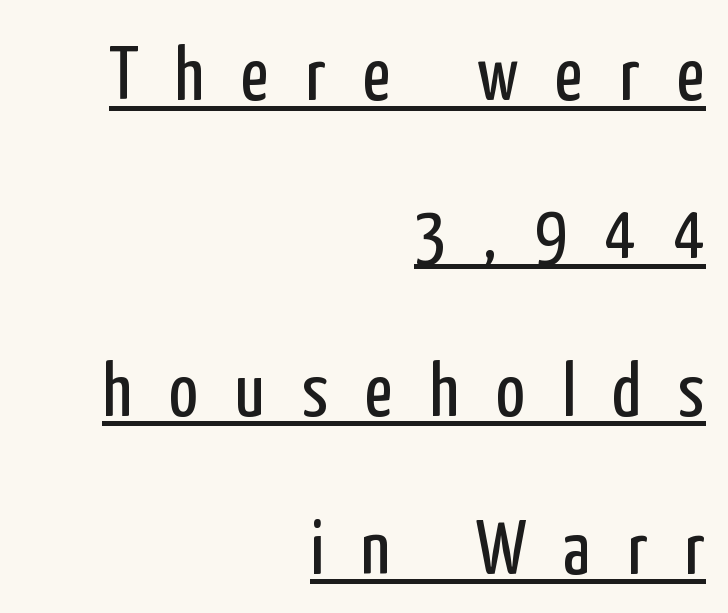
Q: Is the text bold? A: No.
Q: Is the text italic (slanted)? A: No, it is upright.
Q: Is the typeface a serif or a sans-serif typeface? A: Sans-serif.
Q: Is the text underlined? A: Yes.
Q: How is the paragraph aligned? A: Right-aligned.
Q: Is the spacing between letters normal or unusually wide? A: Unusually wide.
Q: Is the spacing between lines tight, normal or loose? A: Loose.
Q: Width (condensed, normal, or wide)? A: Condensed.
Q: Stroke contrast? A: Low.
Q: x-height? A: Medium.
Q: Monospaced? A: No.
